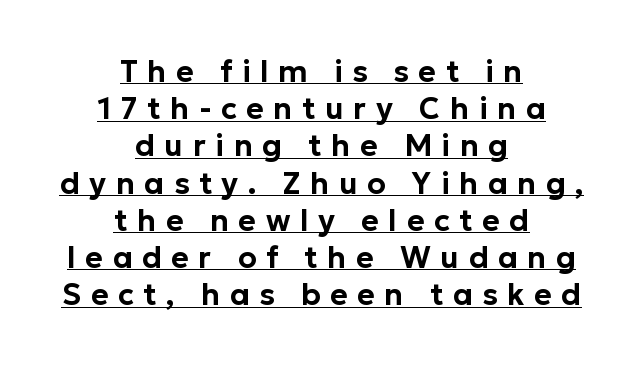
The image shows 30 px sans-serif type, upright; set centered, line spacing 1.24x, unusually wide letter spacing (+0.32 em), underlined; low stroke contrast and a medium x-height.
